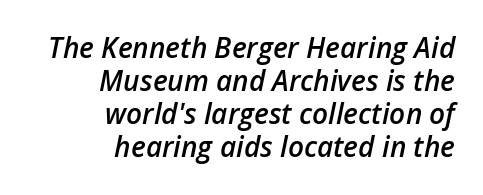
The image shows 28 px semibold type, italic (leaning right); set right-aligned, line spacing 1.18x, normal letter spacing, not underlined; low stroke contrast and a medium x-height.
